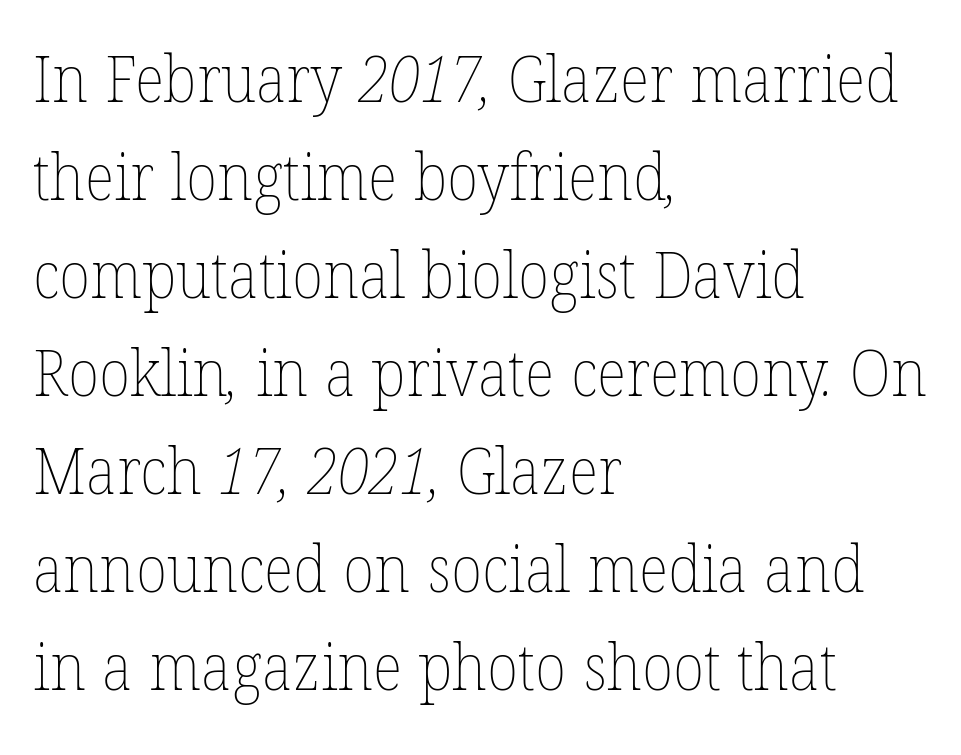
Q: Is the text bold? A: No.
Q: Is the text underlined? A: No.
Q: How is the paragraph aligned? A: Left-aligned.
Q: Is the spacing between letters normal or unusually wide? A: Normal.
Q: Is the spacing between lines tight, normal or loose? A: Normal.
Q: Width (condensed, normal, or wide)? A: Normal.
Q: Stroke contrast? A: Low.
Q: x-height? A: Medium.
Q: Monospaced? A: No.
